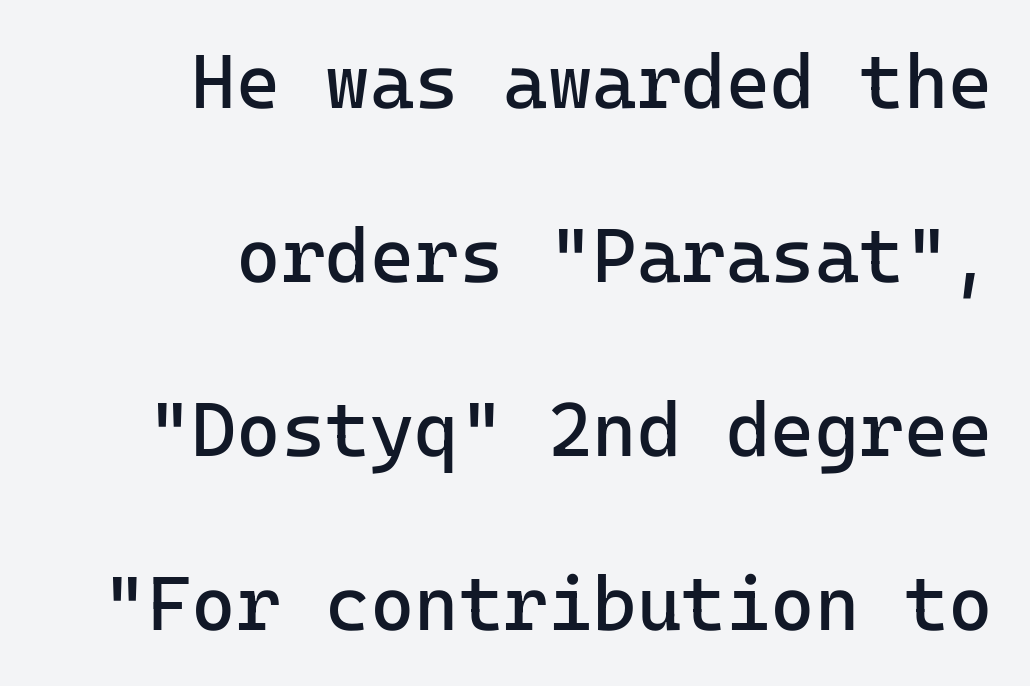
The image shows 76 px regular-weight sans-serif type, upright, monospaced; set right-aligned, loose line spacing (2.29x), normal letter spacing, not underlined; low stroke contrast and a medium x-height.
